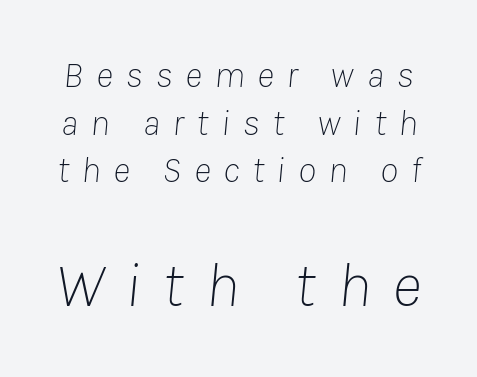
The image shows 64 px thin type, italic (leaning right); set normal line spacing (1.29x), unusually wide letter spacing (+0.34 em), not underlined; the second (bottom) block is 1.73x larger; low stroke contrast and a medium x-height.
